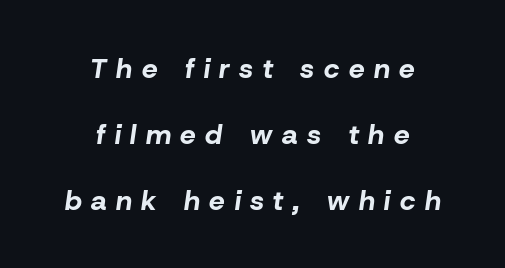
Q: Is the text bold? A: Yes.
Q: Is the text italic (slanted)? A: Yes, it leans right by about 8 degrees.
Q: Is the text underlined? A: No.
Q: How is the paragraph aligned? A: Centered.
Q: Is the spacing between letters normal or unusually wide? A: Unusually wide.
Q: Is the spacing between lines tight, normal or loose? A: Loose.
Q: Width (condensed, normal, or wide)? A: Normal.
Q: Stroke contrast? A: Low.
Q: x-height? A: Medium.
Q: Monospaced? A: No.
